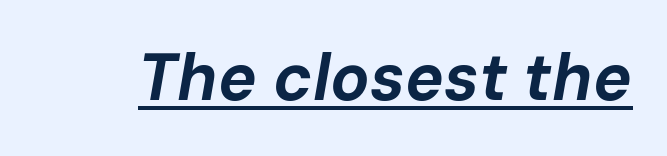
{"italic": "yes", "lean": "right", "slant_degrees": 10, "bold": "yes", "weight": "bold", "width": "normal", "stroke_contrast": "low", "x_height": "medium", "monospaced": "no", "underline": "yes", "letter_spacing": "normal", "letter_spacing_em": 0.0, "glyph_px": 65}
